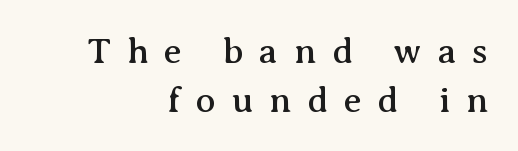
Upright lettering throughout. Glyph-to-glyph distance is far greater than everyday printed text. Teacher's note: observe the even right margin — that is flush-right alignment. What's the leading like? Ordinary, nothing unusual. The letters advance in unequal steps, a hallmark of proportional type. The glyphs are unaccompanied by any horizontal stroke below them.
